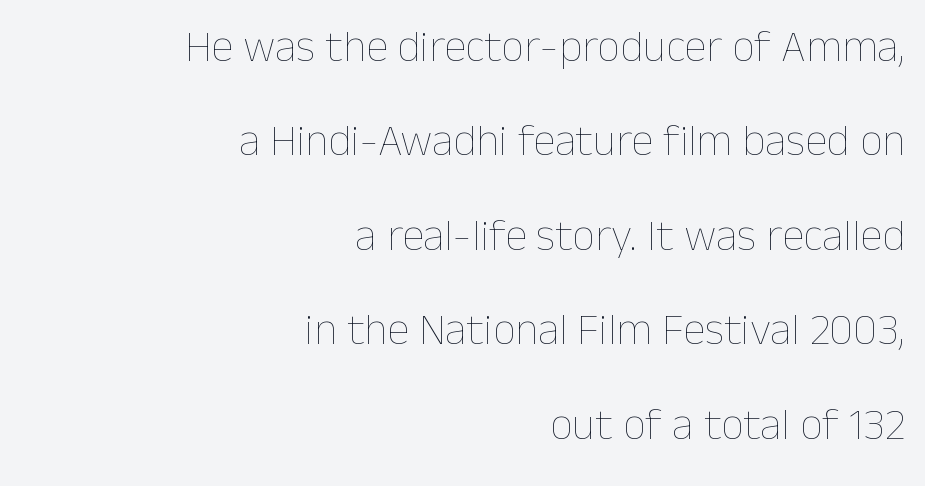
The image shows 45 px thin type, upright; set right-aligned, loose line spacing (2.1x), normal letter spacing, not underlined; low stroke contrast and a medium x-height.
